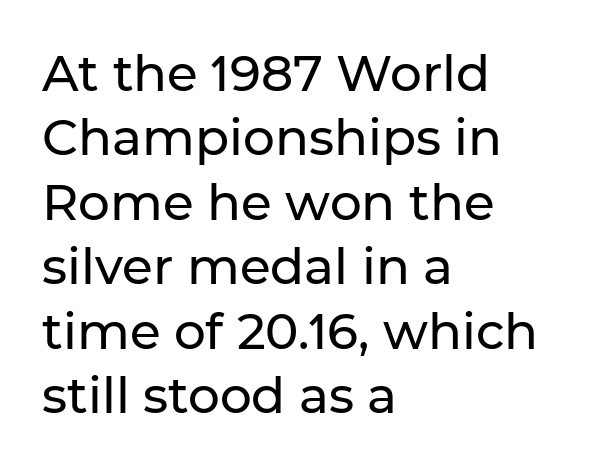
The image shows 50 px sans-serif type, upright; set left-aligned, normal line spacing (1.29x), normal letter spacing, not underlined; low stroke contrast and a medium x-height.
